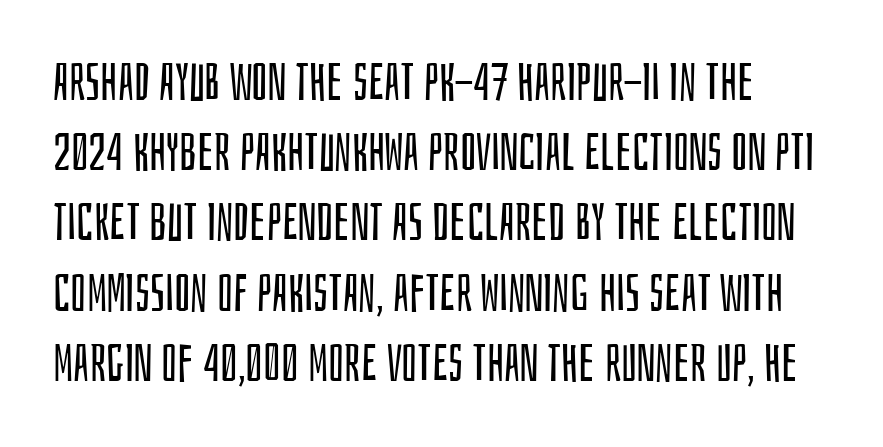
The image shows 52 px regular-weight, condensed sans-serif type, upright; set normal line spacing (1.35x), normal letter spacing, not underlined; low stroke contrast and a large x-height.
